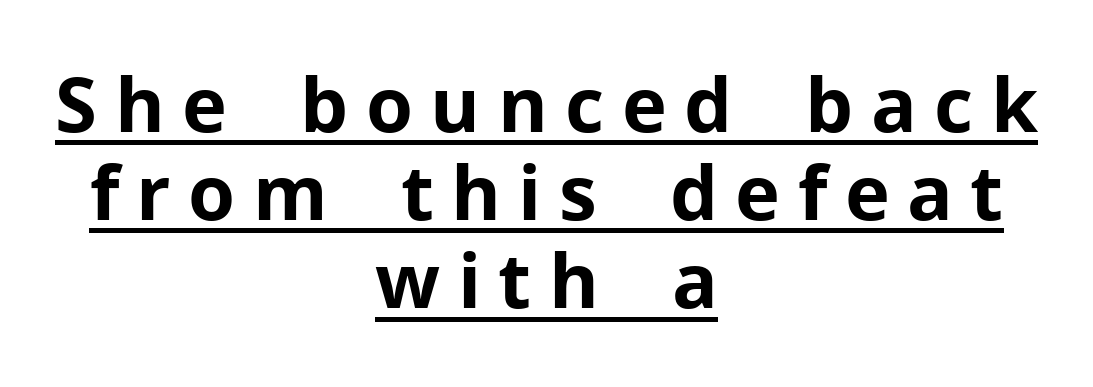
Q: Is the text bold? A: Yes.
Q: Is the text italic (slanted)? A: No, it is upright.
Q: Is the typeface a serif or a sans-serif typeface? A: Sans-serif.
Q: Is the text underlined? A: Yes.
Q: How is the paragraph aligned? A: Centered.
Q: Is the spacing between letters normal or unusually wide? A: Unusually wide.
Q: Width (condensed, normal, or wide)? A: Normal.
Q: Stroke contrast? A: Low.
Q: x-height? A: Medium.
Q: Monospaced? A: No.
